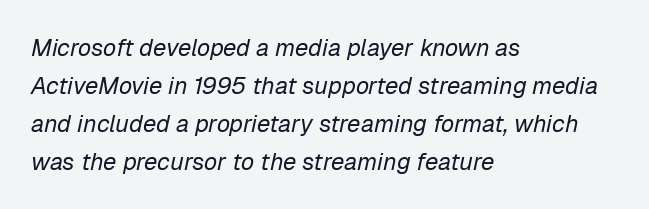
The image shows 24 px text type, italic (leaning right); set left-aligned, normal line spacing (1.58x), normal letter spacing, not underlined.
